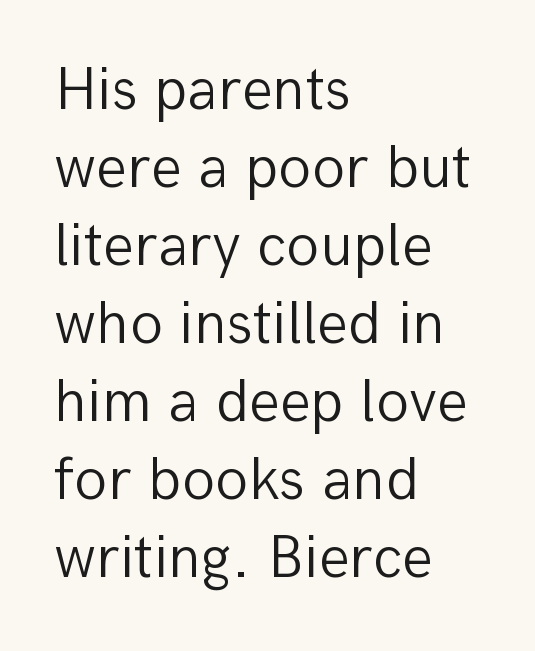
Q: Is the text bold? A: No.
Q: Is the text italic (slanted)? A: No, it is upright.
Q: Is the typeface a serif or a sans-serif typeface? A: Sans-serif.
Q: Is the text underlined? A: No.
Q: How is the paragraph aligned? A: Left-aligned.
Q: Is the spacing between letters normal or unusually wide? A: Normal.
Q: Is the spacing between lines tight, normal or loose? A: Normal.
Q: Width (condensed, normal, or wide)? A: Normal.
Q: Stroke contrast? A: Low.
Q: x-height? A: Medium.
Q: Monospaced? A: No.
